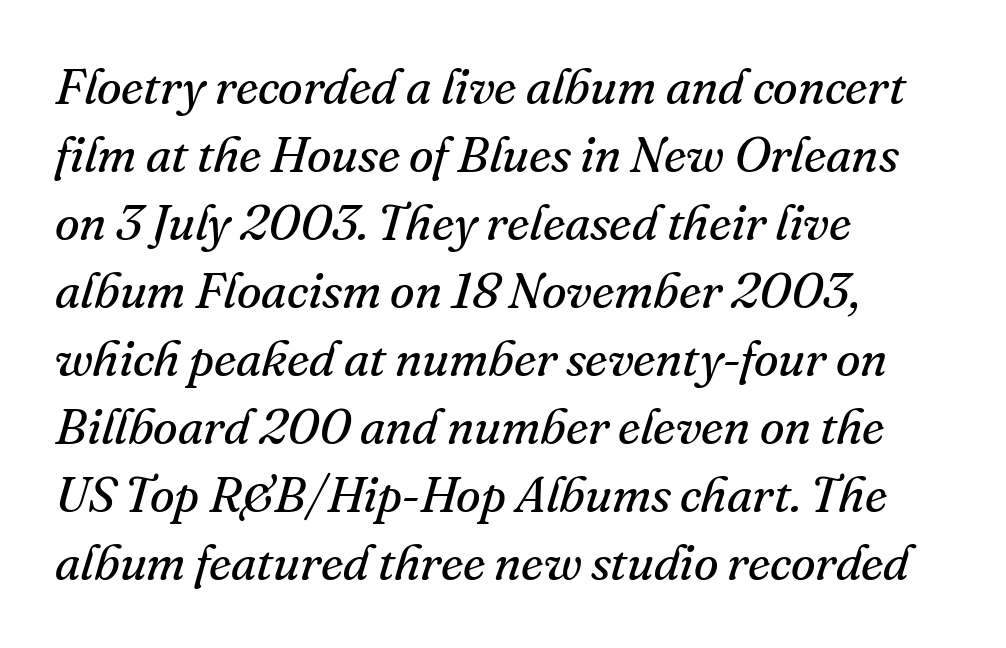
These lines are set flush left with a ragged right edge. These lines were composed using italics. Descenders hang freely into open space. I'd call this a serif setting — the letters wear small feet.
